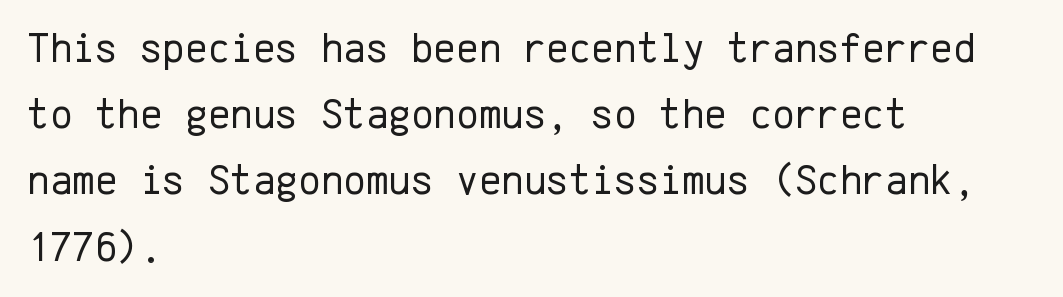
The image shows 43 px regular-weight sans-serif type, upright, monospaced; set left-aligned, normal line spacing (1.54x), normal letter spacing, not underlined; low stroke contrast and a medium x-height.
